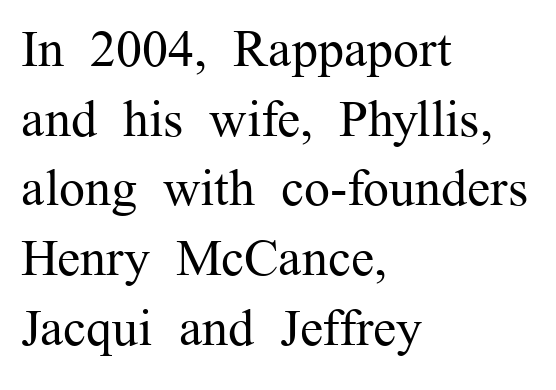
The passage is arranged the way most books set body copy — flush left. Honestly, the row spacing looks completely unremarkable. A clean baseline with only descenders dipping below it. A typesetter would mark this as roman, not italic.
